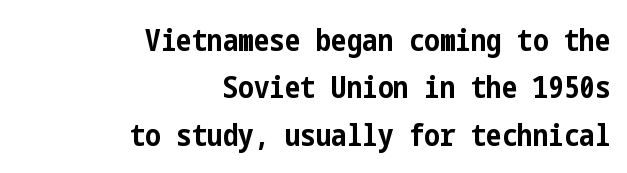
The image shows 31 px bold, condensed sans-serif type, upright; set right-aligned, normal line spacing (1.53x), normal letter spacing, not underlined; low stroke contrast and a medium x-height.
